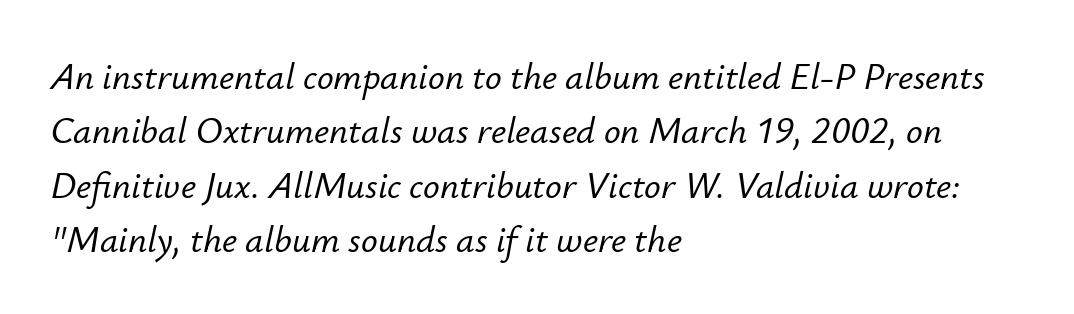
{"italic": "yes", "lean": "right", "slant_degrees": 12, "width": "normal", "stroke_contrast": "low", "x_height": "small", "monospaced": "no", "underline": "no", "align": "left", "line_spacing": "normal", "line_spacing_ratio": 1.47, "letter_spacing": "normal", "letter_spacing_em": 0.0, "glyph_px": 37}
